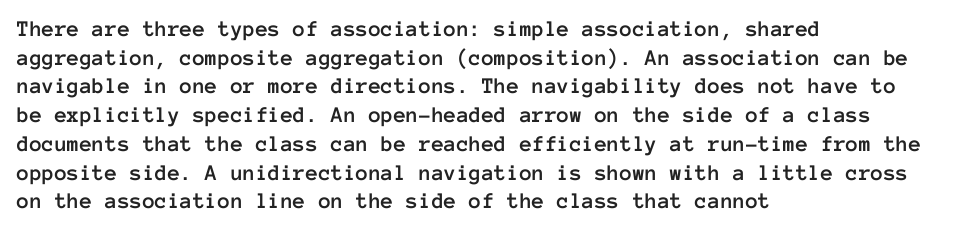
Quick note: not italic, upright. The letters sit at their default tracking, neither squeezed nor spread. The space between consecutive lines is moderate. This sample is left-justified, so line endings fall wherever the words run out. The string is rendered with underlining switched off.
